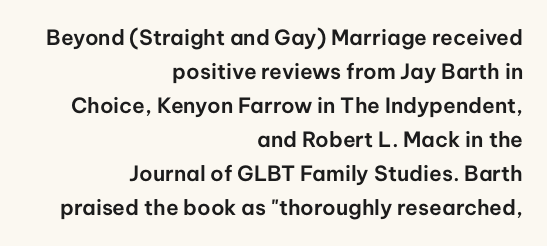
Q: Is the text italic (slanted)? A: No, it is upright.
Q: Is the text underlined? A: No.
Q: How is the paragraph aligned? A: Right-aligned.
Q: Is the spacing between letters normal or unusually wide? A: Normal.
Q: Is the spacing between lines tight, normal or loose? A: Normal.
